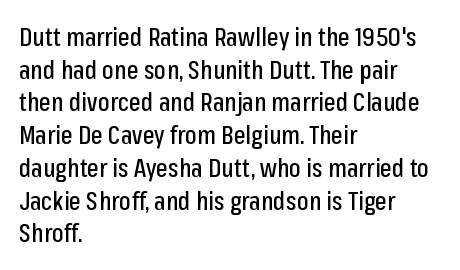
{"italic": "no", "underline": "no", "align": "left", "line_spacing": "normal", "line_spacing_ratio": 1.31, "letter_spacing": "normal", "letter_spacing_em": 0.0, "glyph_px": 25}
